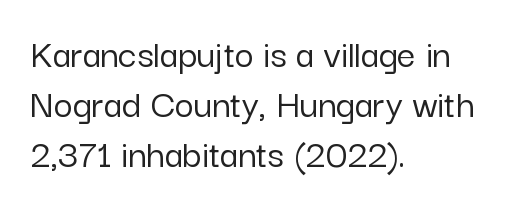
The image shows 41 px sans-serif type, upright; set left-aligned, line spacing 1.22x, normal letter spacing, not underlined; low stroke contrast and a medium x-height.
